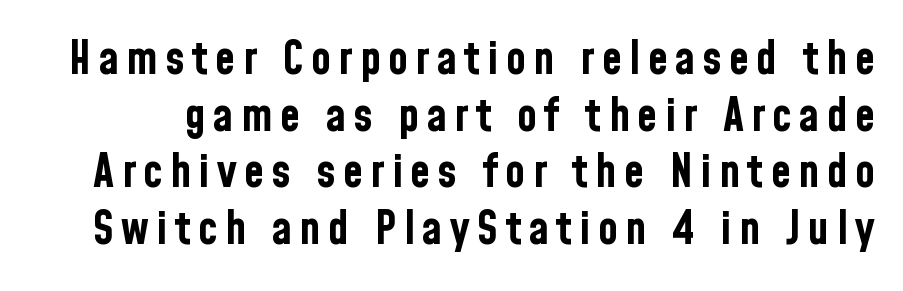
The image shows 46 px bold, condensed sans-serif type, upright; set line spacing 1.23x, not underlined; low stroke contrast and a medium x-height.
